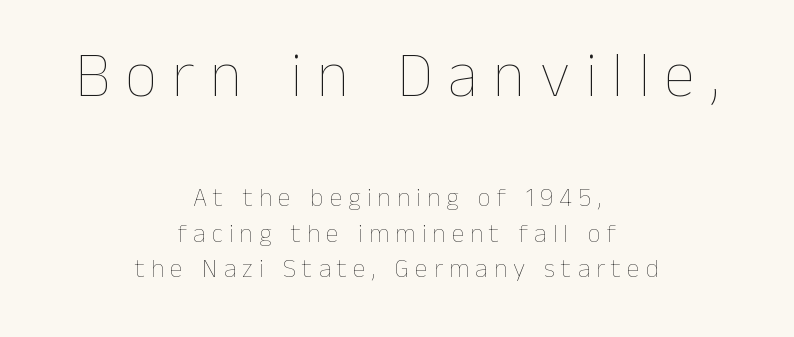
Q: Is the text bold? A: No.
Q: Is the text italic (slanted)? A: No, it is upright.
Q: Is the text underlined? A: No.
Q: How is the paragraph aligned? A: Centered.
Q: Is the spacing between letters normal or unusually wide? A: Unusually wide.
Q: Is the spacing between lines tight, normal or loose? A: Normal.
Q: Which block of text is set in a larger size, the first (top) or the second (bottom)? A: The first (top) one.
Q: Width (condensed, normal, or wide)? A: Normal.
Q: Stroke contrast? A: Low.
Q: x-height? A: Medium.
Q: Monospaced? A: No.
